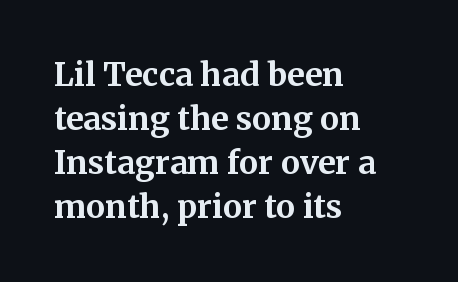
Q: Is the text bold? A: Yes.
Q: Is the text italic (slanted)? A: No, it is upright.
Q: Is the typeface a serif or a sans-serif typeface? A: Serif.
Q: Is the text underlined? A: No.
Q: How is the paragraph aligned? A: Left-aligned.
Q: Is the spacing between letters normal or unusually wide? A: Normal.
Q: Is the spacing between lines tight, normal or loose? A: Normal.
Q: Width (condensed, normal, or wide)? A: Normal.
Q: Stroke contrast? A: Medium.
Q: x-height? A: Medium.
Q: Monospaced? A: No.
